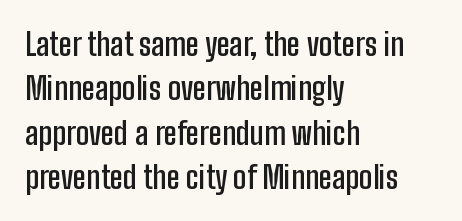
The image shows 31 px semibold, condensed sans-serif type, upright; set left-aligned, normal line spacing (1.43x), normal letter spacing, not underlined; low stroke contrast and a medium x-height.
